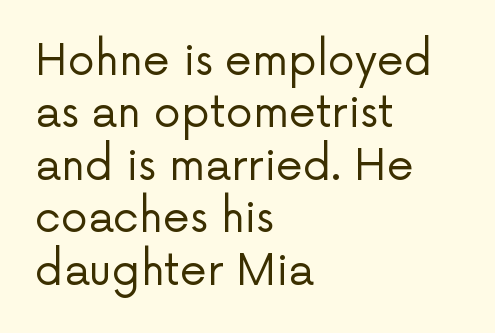
A bare baseline throughout the passage. Varying glyph widths throughout — classic text-font behaviour. This rendering uses left alignment, leaving the right contour irregular. Tracking value appears to be zero — textbook default spacing.
